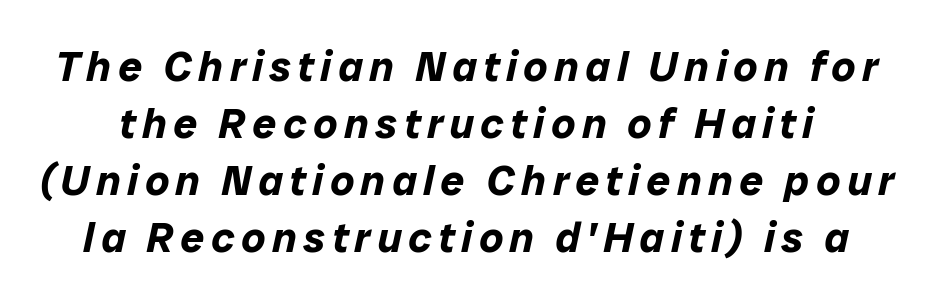
Q: Is the text bold? A: Yes.
Q: Is the text italic (slanted)? A: Yes, it leans right by about 12 degrees.
Q: Is the text underlined? A: No.
Q: Is the spacing between lines tight, normal or loose? A: Normal.
Q: Width (condensed, normal, or wide)? A: Normal.
Q: Stroke contrast? A: Low.
Q: x-height? A: Medium.
Q: Monospaced? A: No.
